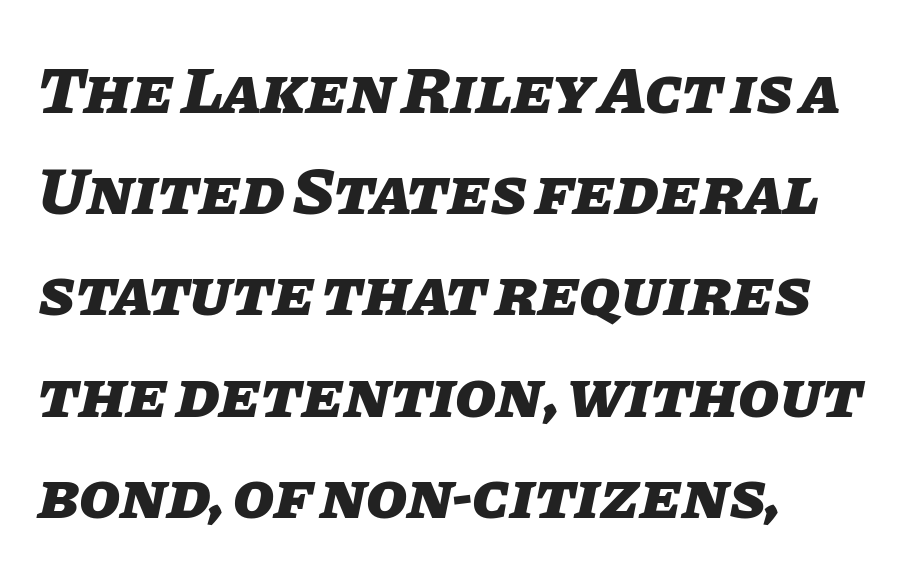
Q: Is the text bold? A: Yes.
Q: Is the text italic (slanted)? A: Yes, it leans right by about 11 degrees.
Q: Is the text underlined? A: No.
Q: How is the paragraph aligned? A: Left-aligned.
Q: Is the spacing between letters normal or unusually wide? A: Normal.
Q: Is the spacing between lines tight, normal or loose? A: Normal.
Q: Width (condensed, normal, or wide)? A: Normal.
Q: Stroke contrast? A: Low.
Q: x-height? A: Large.
Q: Monospaced? A: No.
